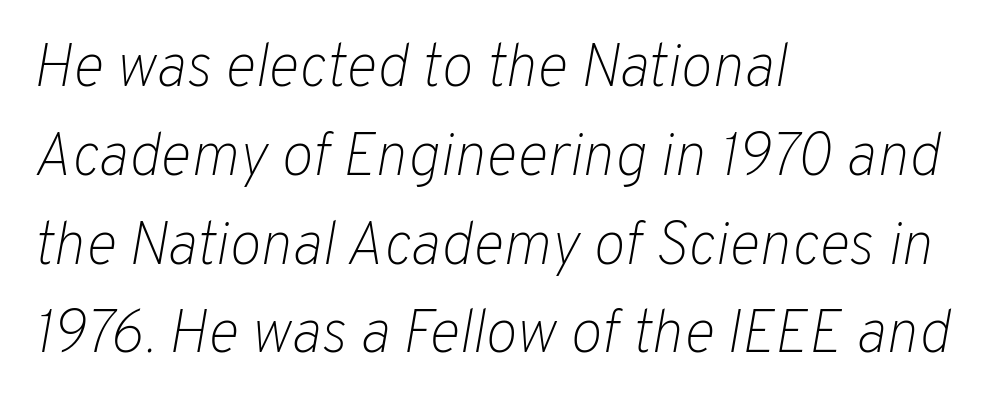
The image shows 60 px light type, italic (leaning right); set left-aligned, normal line spacing (1.48x), normal letter spacing, not underlined; low stroke contrast and a medium x-height.
